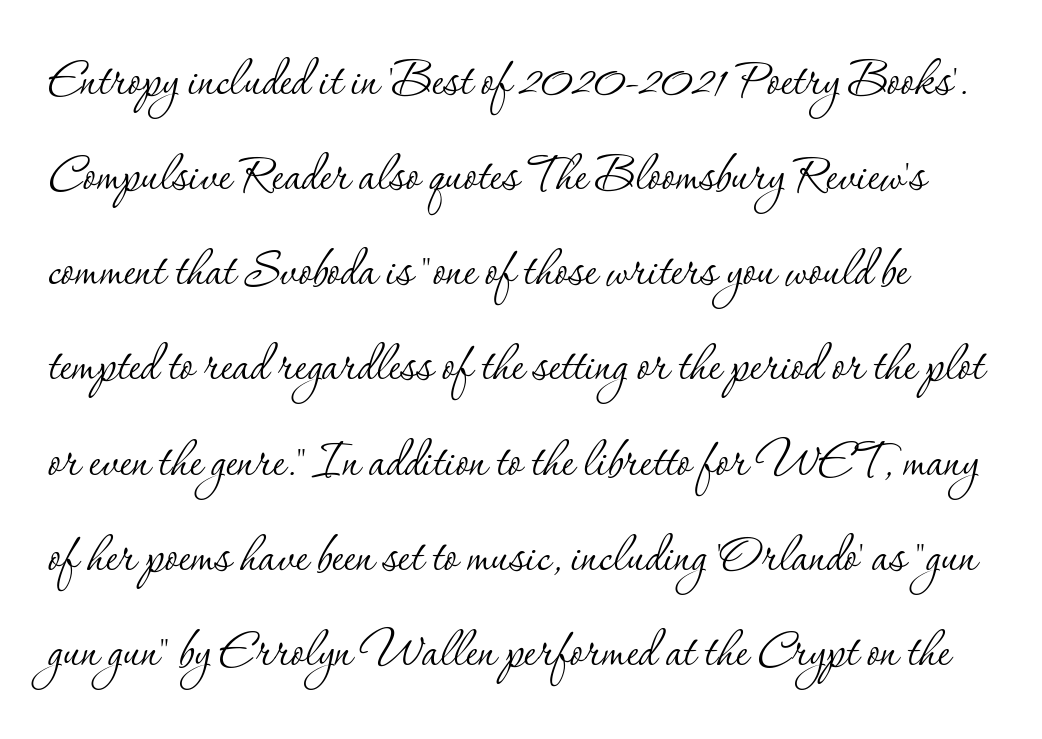
The typeface has the unassuming heft of standard copy or less. Proportional: the letters do not fall into vertical columns. The text was rendered using a seriffed face with decorative stroke endings. Summary of vertical rhythm: regular, with standard interline spacing.
